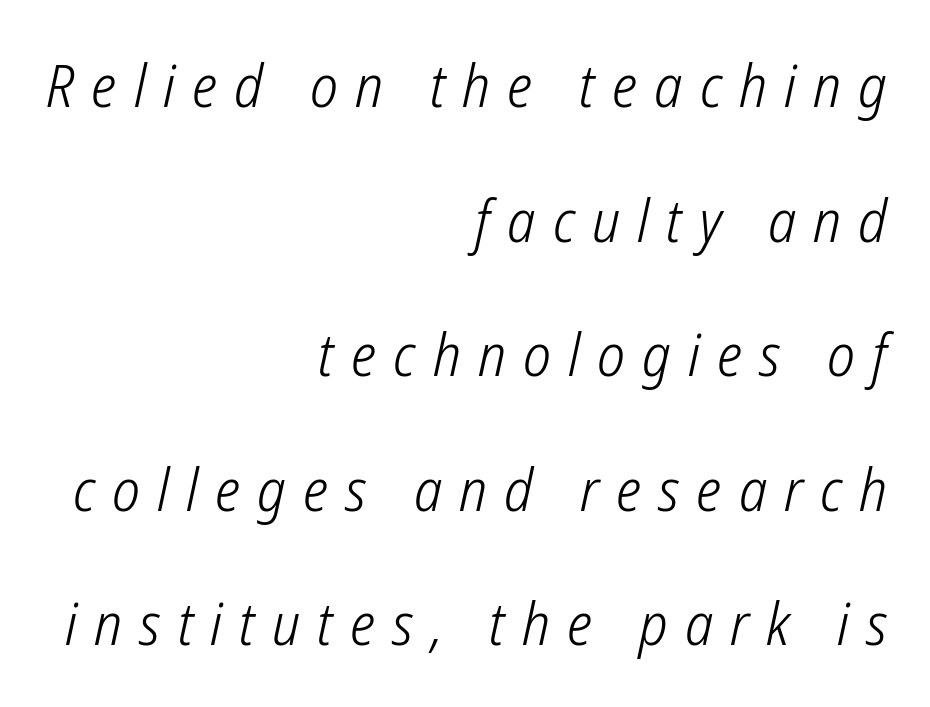
The image shows 59 px light, condensed sans-serif type; set right-aligned, loose line spacing (2.28x), unusually wide letter spacing (+0.29 em), not underlined; low stroke contrast and a medium x-height.
